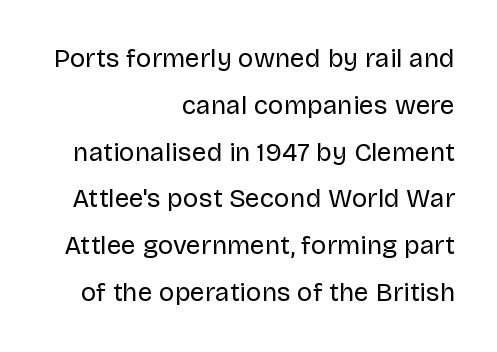
{"italic": "no", "bold": "no", "underline": "no", "align": "right", "line_spacing_ratio": 1.8, "letter_spacing": "normal", "letter_spacing_em": 0.0, "glyph_px": 26}
